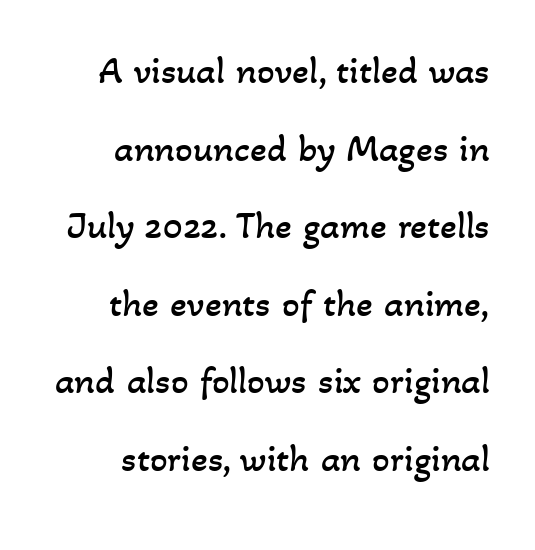
The rendering keeps characters at their native spacing. Every row of glyphs terminates at an identical x-position on the right. The characters are drawn with everyday or finer stroke widths. The lines are spread far apart with generous leading.
